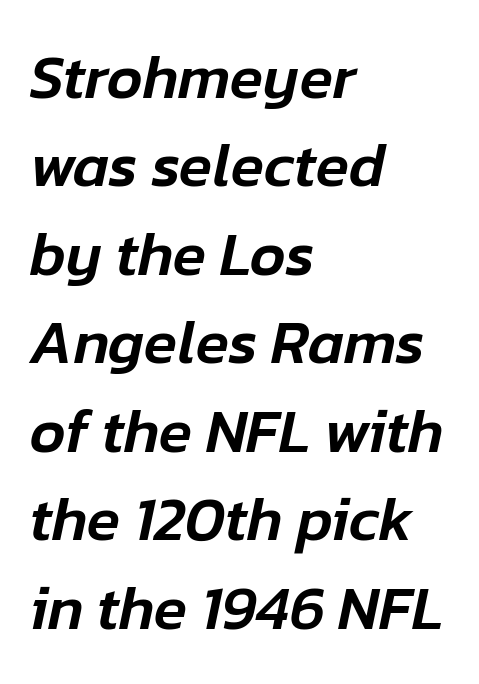
{"italic": "yes", "lean": "right", "slant_degrees": 12, "width": "normal", "stroke_contrast": "low", "x_height": "medium", "monospaced": "no", "underline": "no", "align": "left", "line_spacing": "normal", "line_spacing_ratio": 1.45, "letter_spacing": "normal", "letter_spacing_em": 0.0, "glyph_px": 61}
